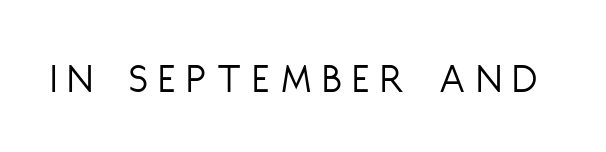
Honestly, the letter spacing is so wide it's the main thing you notice. No word sits above an underline. Look at the bottom of the vertical strokes: they stop flat, with no serifs. This is the regular roman posture of the typeface. These lines are rendered in a variable-pitch font.
